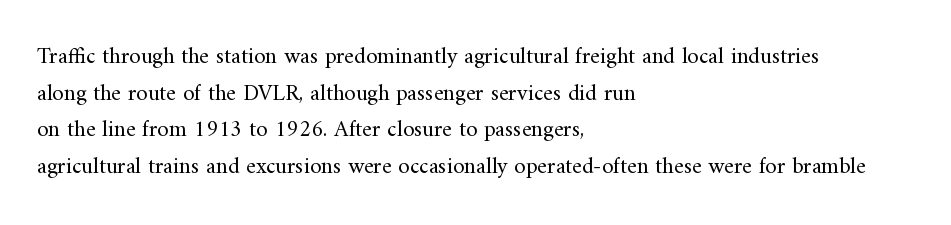
The image shows 23 px text type, upright; set left-aligned, normal line spacing (1.59x), normal letter spacing, not underlined.
